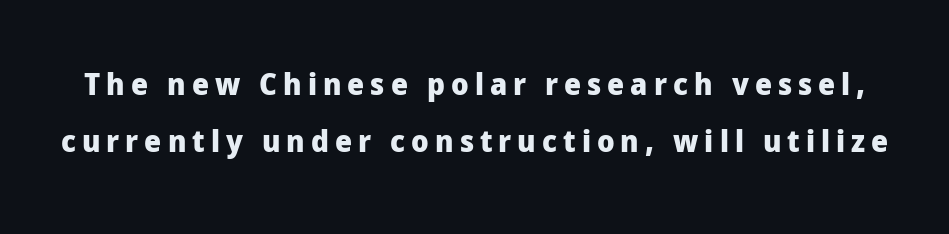
A typesetter would label this face a sans. These lines have a slow, spaced-out rhythm from letter to letter. The block of text is sparse from top to bottom, with ample space between rows. Just letters on the line, the space beneath them empty. Italic? Not at all — the glyphs are vertical. A typesetter would call this proportional, since set widths differ per character.
